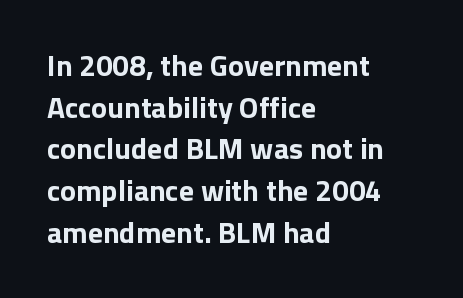
{"serif": "no", "italic": "no", "bold": "yes", "weight": "bold", "width": "normal", "stroke_contrast": "low", "x_height": "medium", "monospaced": "no", "underline": "no", "align": "left", "line_spacing": "normal", "line_spacing_ratio": 1.39, "letter_spacing": "normal", "letter_spacing_em": 0.0, "glyph_px": 30}
